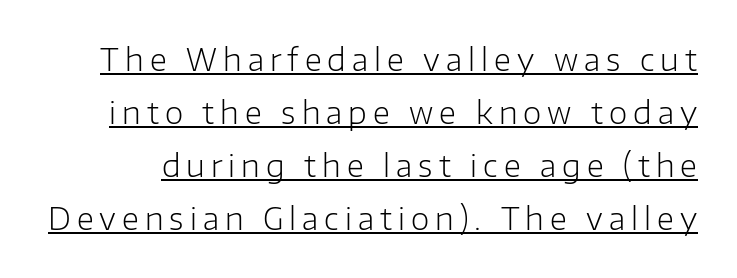
A typesetter would call this proportional, since set widths differ per character. You can see a thin bar hugging the bottom of the glyphs. Each letter's strokes conclude bluntly, with no projecting serifs. Ascenders rise straight up at ninety degrees. Loose tracking; the words dissolve into strings of separated letters. Weight class: somewhere from thin through regular.
